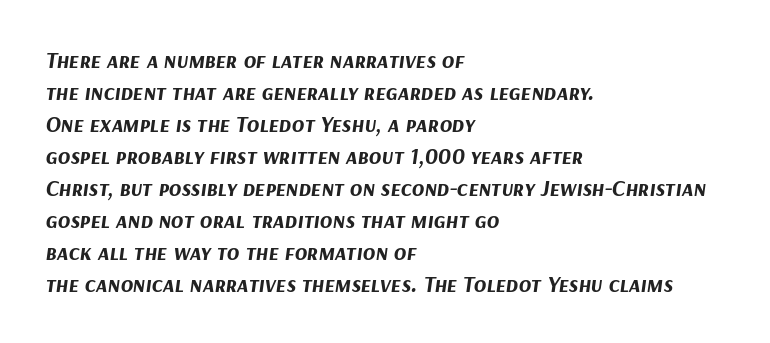
The image shows 23 px bold type, italic (leaning right); set left-aligned, normal line spacing (1.39x), normal letter spacing, not underlined.
